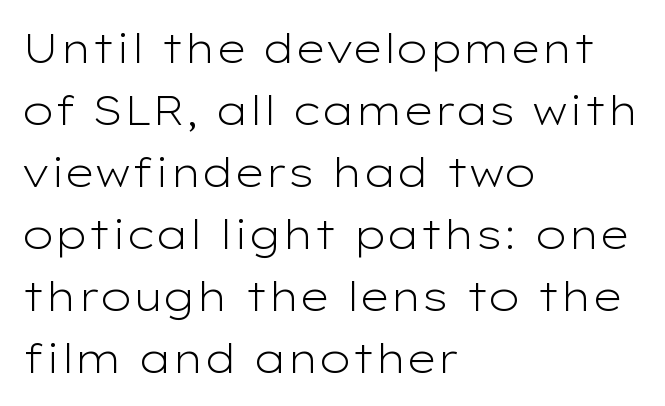
A roman cut, with each character standing at attention. These lines are composed in type without serifs. Tracking value appears to be zero — textbook default spacing. The zone under the glyphs is completely vacant. If you measured baseline to baseline, you'd find a middling distance. A light-to-regular cut is what we see here.
